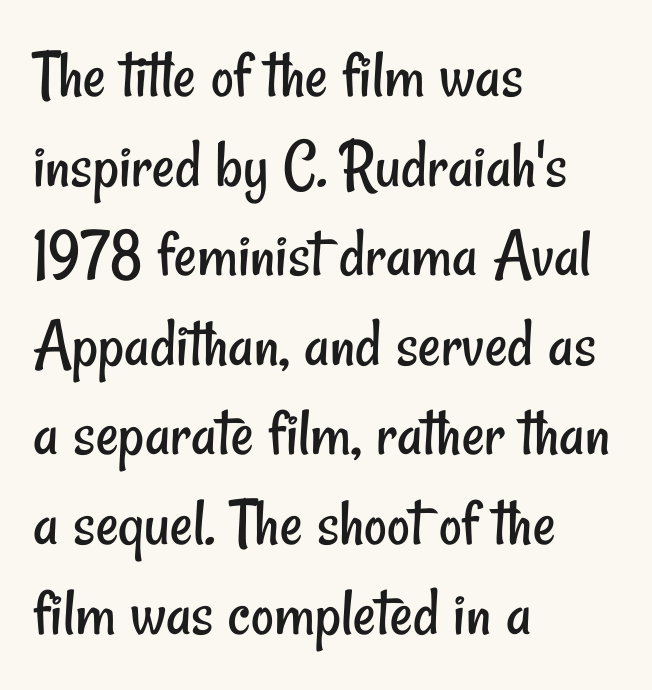
The image shows 70 px regular-weight, condensed sans-serif type; set left-aligned, normal line spacing (1.28x), normal letter spacing, not underlined; low stroke contrast and a small x-height.
